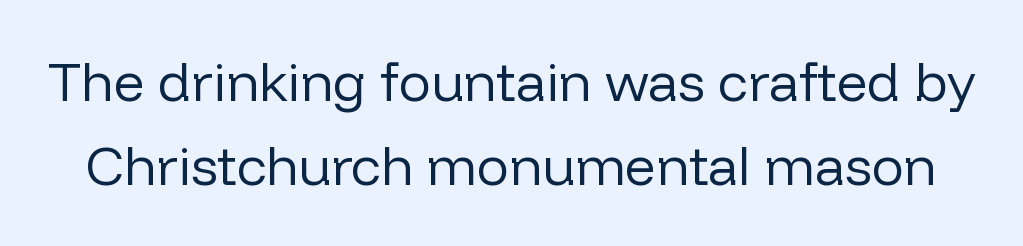
A quiet, ordinary-to-light weight characterises the typeface. If you measured baseline to baseline, you'd find a middling distance. A roman cut, with each character standing at attention. Here the designer chose a conventional face with non-uniform glyph widths. Clear beneath every line of the passage. Check where the strokes stop: nothing finishes them off — pure sans.
